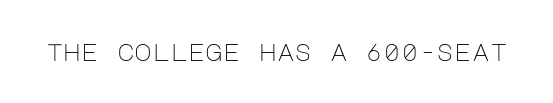
The image shows 24 px text type, upright; set normal letter spacing, not underlined.
